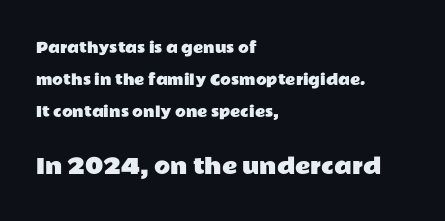
Q: Is the text italic (slanted)? A: No, it is upright.
Q: Is the text underlined? A: No.
Q: How is the paragraph aligned? A: Left-aligned.
Q: Is the spacing between letters normal or unusually wide? A: Normal.
Q: Is the spacing between lines tight, normal or loose? A: Loose.
Q: Which block of text is set in a larger size, the first (top) or the second (bottom)? A: The second (bottom) one.
